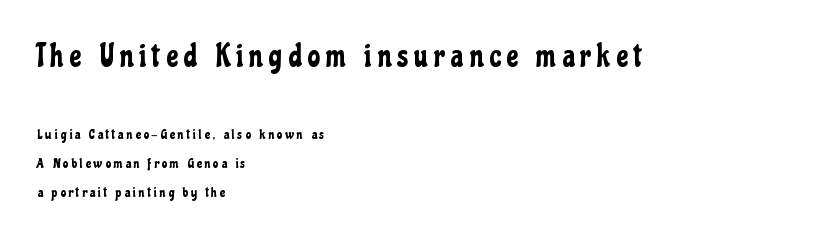
Is this a fixed-width face? No — the glyphs have proportional, varying widths. Line beginnings align vertically; line endings do not. The specimen omits any rule beneath the text block's lines. Vertical spacing — loose.
